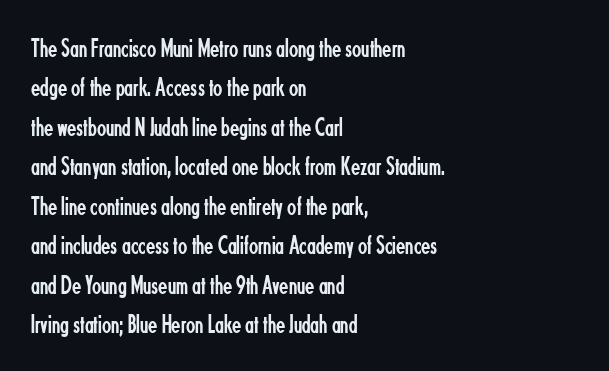
Q: Is the text bold? A: No.
Q: Is the text italic (slanted)? A: No, it is upright.
Q: Is the text underlined? A: No.
Q: How is the paragraph aligned? A: Left-aligned.
Q: Is the spacing between letters normal or unusually wide? A: Normal.
Q: Is the spacing between lines tight, normal or loose? A: Normal.
